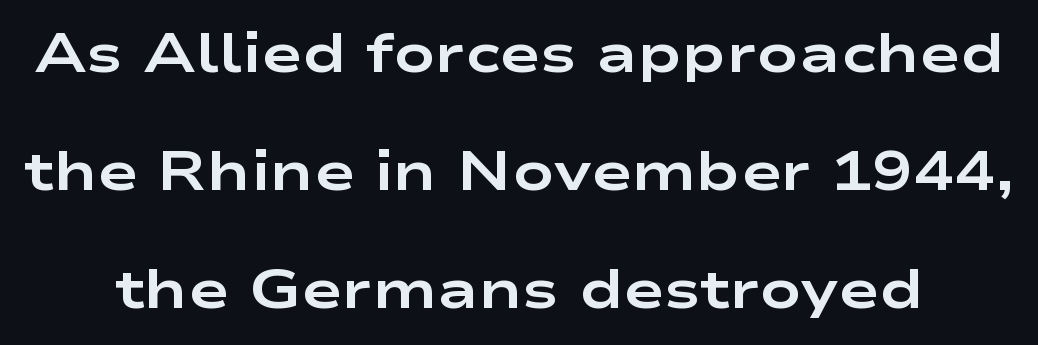
The rendering keeps characters at their native spacing. Vertical strokes here are truly vertical. Students, this is bold: see how much ink each stroke carries. Grotesque or geometric, the face here clearly has no serifs. Typeset on center — no edge is straight. You could not count columns in this text — the font is proportionally spaced.
